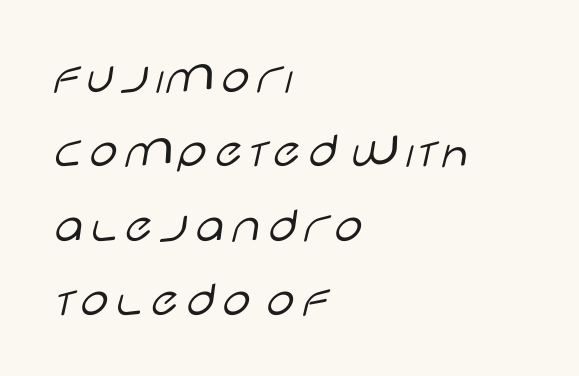
{"serif": "no", "bold": "no", "weight": "light", "width": "wide", "stroke_contrast": "low", "x_height": "large", "monospaced": "no", "underline": "no", "align": "left", "line_spacing": "normal", "line_spacing_ratio": 1.46, "letter_spacing": "normal", "letter_spacing_em": 0.0, "glyph_px": 51}
